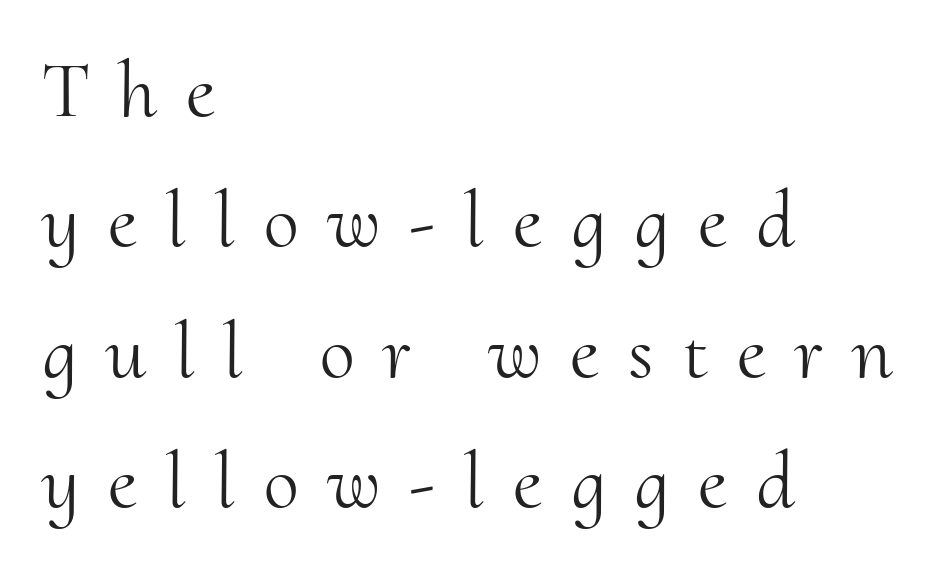
The image shows 80 px light serif type, upright; set left-aligned, normal line spacing (1.63x), unusually wide letter spacing (+0.36 em), not underlined; medium stroke contrast and a small x-height.
